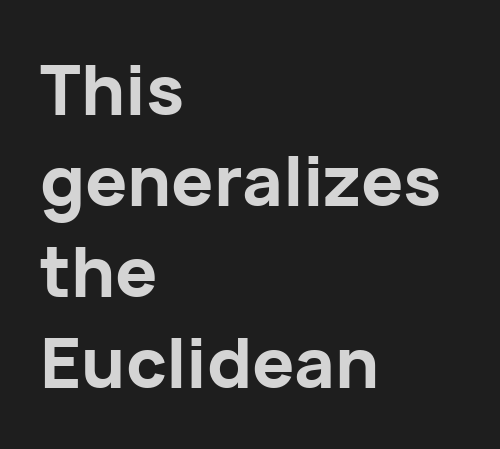
Note the varied advance widths — an 'i' is clearly narrower than an 'm'. I'd describe the lettering as bold — thick and assertive. A bare baseline throughout the passage. Ordinary non-slanted type is in use.
